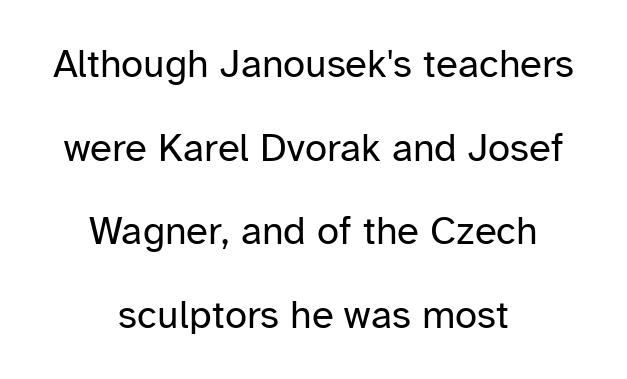
The leading is generous, giving the passage an open texture. Unlike a traditional serif, this face leaves its strokes unadorned. A typesetter would call this proportional, since set widths differ per character. Standard letterfit; no display-style spreading of the glyphs.
